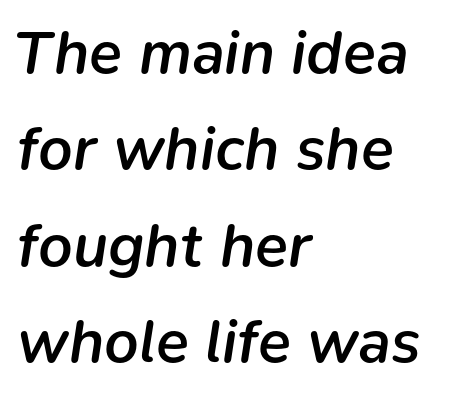
{"italic": "yes", "lean": "right", "slant_degrees": 9, "bold": "semi", "weight": "semibold", "width": "normal", "stroke_contrast": "low", "x_height": "medium", "monospaced": "no", "underline": "no", "align": "left", "line_spacing": "normal", "line_spacing_ratio": 1.58, "letter_spacing": "normal", "letter_spacing_em": 0.0, "glyph_px": 61}
